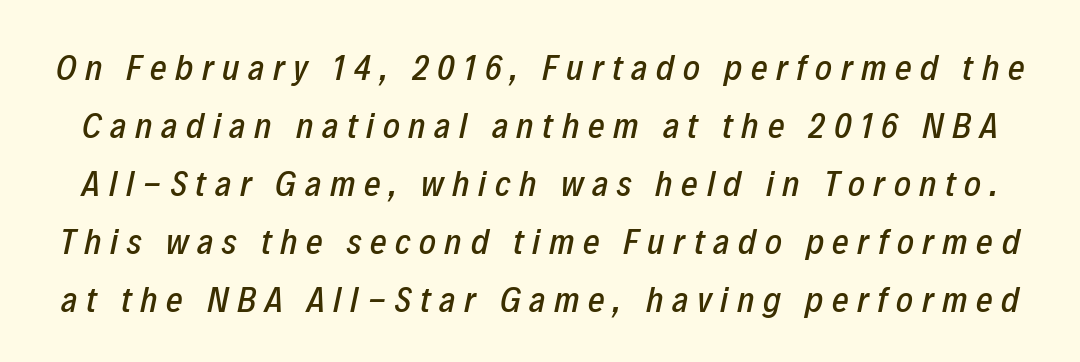
Q: Is the text italic (slanted)? A: Yes, it leans right by about 12 degrees.
Q: Is the text underlined? A: No.
Q: Is the spacing between letters normal or unusually wide? A: Unusually wide.
Q: Is the spacing between lines tight, normal or loose? A: Normal.
Q: Width (condensed, normal, or wide)? A: Condensed.
Q: Stroke contrast? A: Low.
Q: x-height? A: Medium.
Q: Monospaced? A: No.
